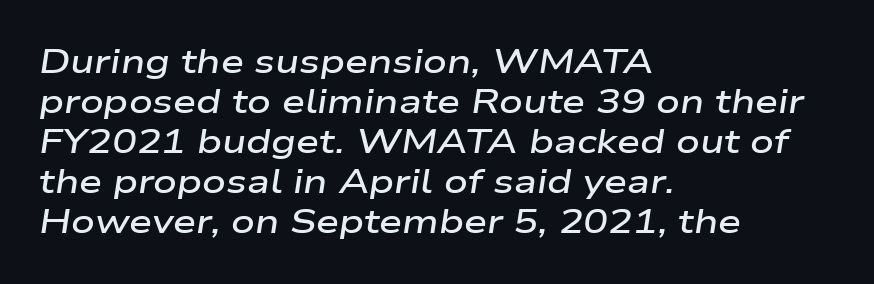
The image shows 33 px semibold, wide type, italic (leaning right); set left-aligned, line spacing 1.21x, normal letter spacing, not underlined; low stroke contrast and a medium x-height.
